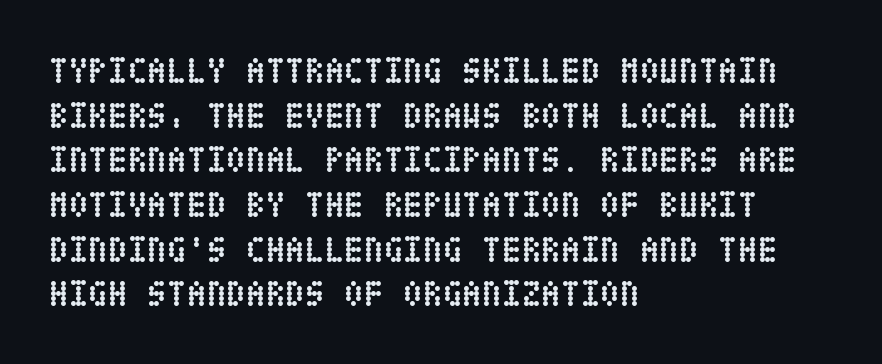
{"italic": "no", "bold": "yes", "weight": "semibold", "width": "condensed", "stroke_contrast": "low", "x_height": "large", "underline": "no", "align": "left", "line_spacing_ratio": 1.24, "letter_spacing": "normal", "letter_spacing_em": 0.0, "glyph_px": 36}
